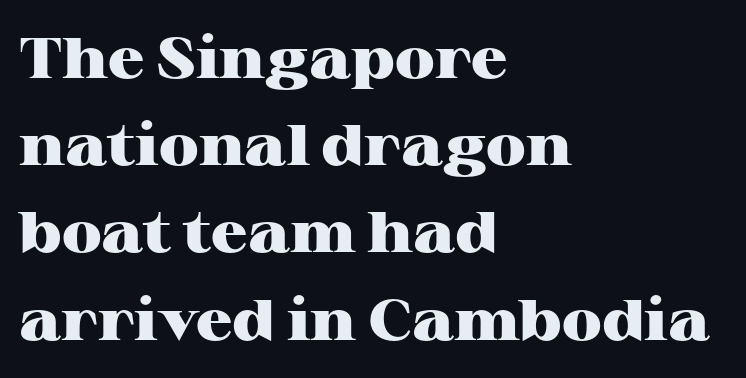
The image shows 57 px heavy, wide serif type, upright; set left-aligned, normal line spacing (1.53x), normal letter spacing, not underlined; high stroke contrast and a medium x-height.
